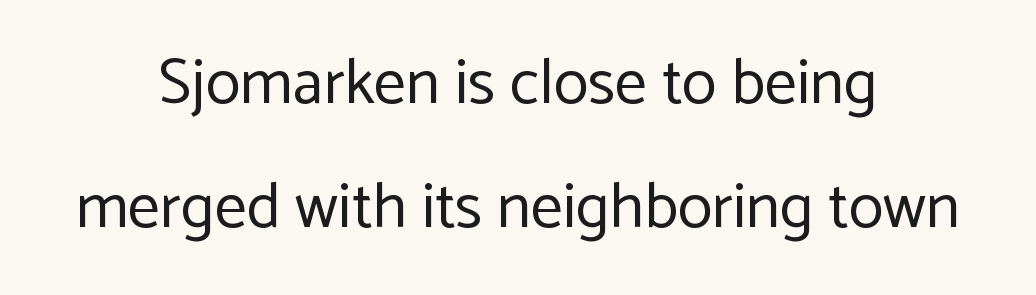
{"serif": "no", "italic": "no", "bold": "no", "weight": "regular", "width": "normal", "stroke_contrast": "low", "x_height": "medium", "monospaced": "no", "underline": "no", "align": "center", "line_spacing": "loose", "line_spacing_ratio": 1.94, "letter_spacing": "normal", "letter_spacing_em": 0.0, "glyph_px": 64}
